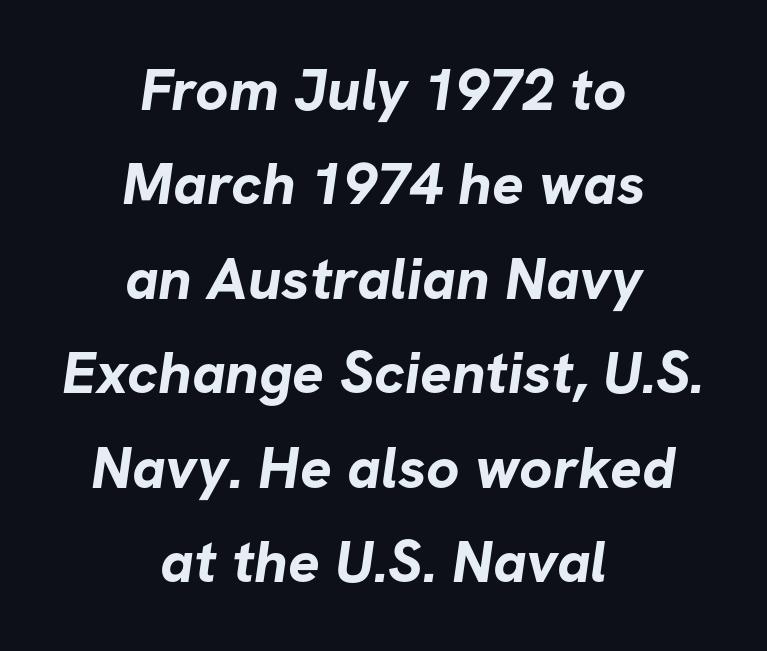
The image shows 59 px bold sans-serif type; set centered, normal line spacing (1.6x), normal letter spacing, not underlined; low stroke contrast and a medium x-height.
